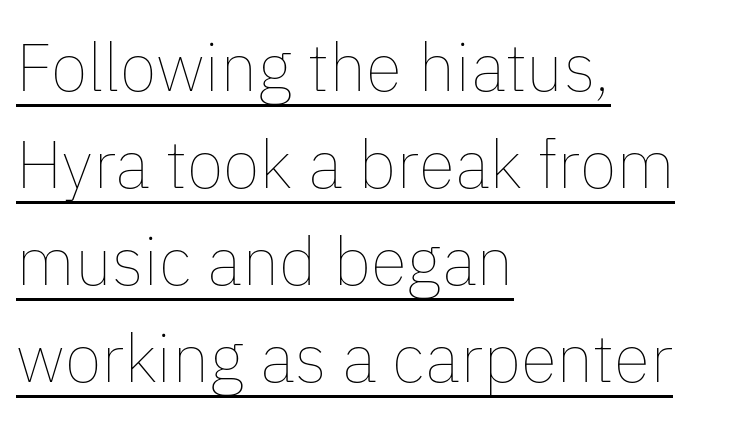
The image shows 67 px thin type, upright; set left-aligned, normal line spacing (1.45x), normal letter spacing, underlined; low stroke contrast and a medium x-height.
